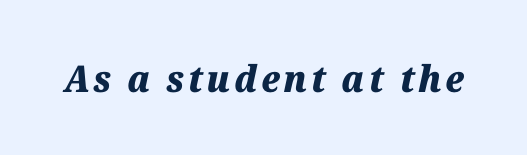
The image shows 37 px heavy type, italic (leaning right); set not underlined; medium stroke contrast and a medium x-height.
